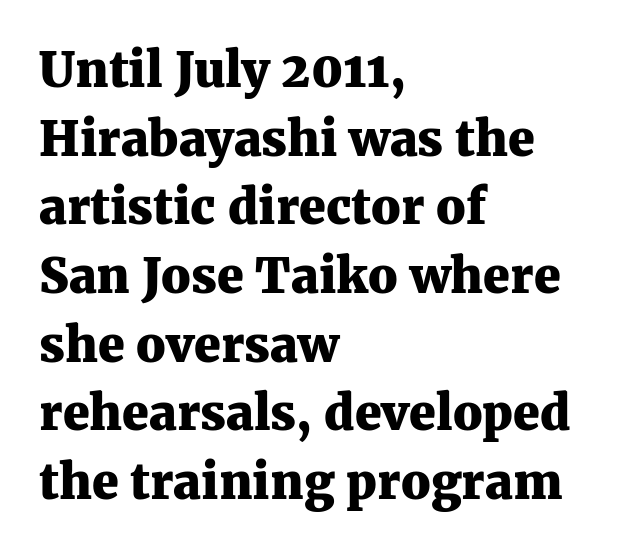
A serif font was chosen for this passage. Vertical spacing — default. The passage shown is typed in a proportional face where columns would drift. This is the regular roman posture of the typeface. What stands out about the letter spacing? Nothing — it is the standard amount. You'd pick this weight for a headline — it's a proper bold.
